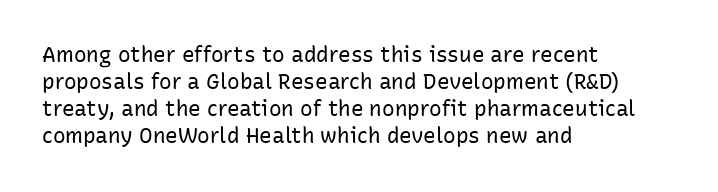
The image shows 21 px text type, upright; set left-aligned, normal line spacing (1.29x), normal letter spacing, not underlined.
